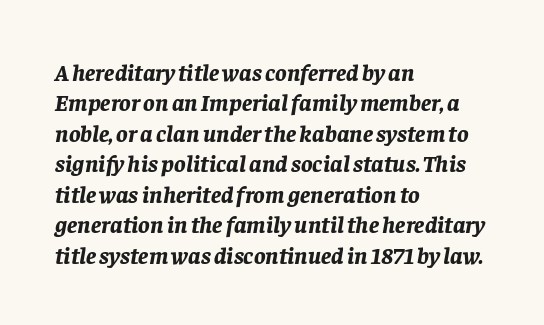
Horizontally, the lines are justified to the leading edge only. In terms of weight, the rendering is a true, heavy bold. These lines keep a tight, regular rhythm from letter to letter. Nobody drew a line under any word here.
